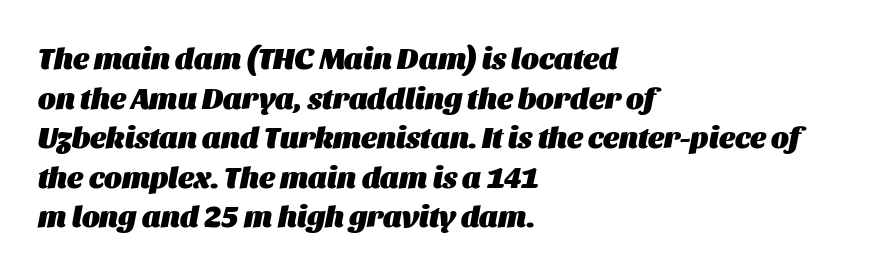
Here the glyphs are tracked normally, forming tight word shapes. The words here are not underlined. This sample has the flowing, uneven cadence of proportional lettering. Observe the lean: these are italic letterforms.
